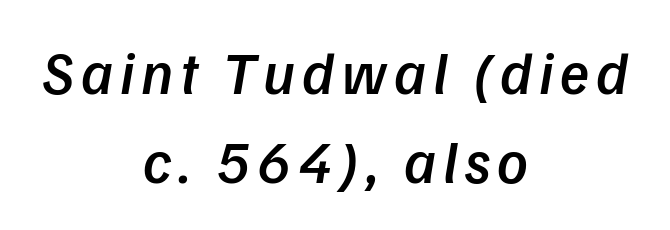
{"serif": "no", "bold": "semi", "weight": "semibold", "width": "normal", "stroke_contrast": "low", "x_height": "medium", "monospaced": "no", "underline": "no", "align": "center", "line_spacing": "normal", "line_spacing_ratio": 1.49, "glyph_px": 60}
